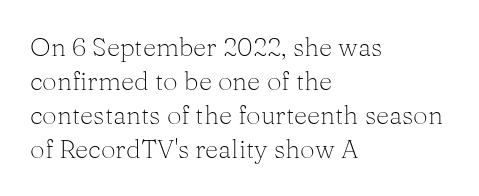
The image shows 26 px text type, upright; set left-aligned, normal line spacing (1.31x), normal letter spacing, not underlined.
